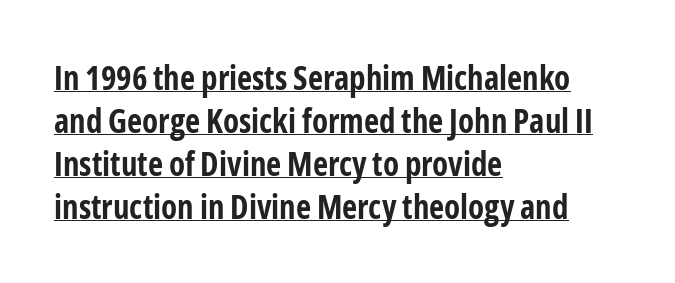
The image shows 33 px bold, condensed sans-serif type, upright; set left-aligned, normal line spacing (1.3x), normal letter spacing, underlined; low stroke contrast and a medium x-height.
